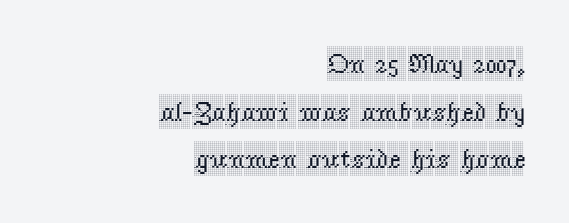
Q: Is the text italic (slanted)? A: No, it is upright.
Q: Is the text underlined? A: No.
Q: How is the paragraph aligned? A: Right-aligned.
Q: Is the spacing between letters normal or unusually wide? A: Normal.
